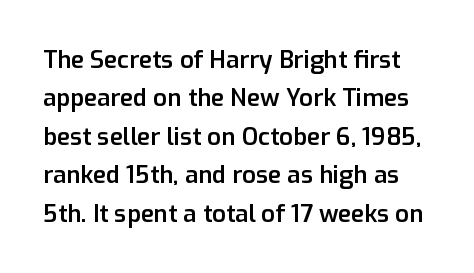
{"italic": "no", "bold": "semi", "underline": "no", "line_spacing": "normal", "line_spacing_ratio": 1.6, "letter_spacing": "normal", "letter_spacing_em": 0.0, "glyph_px": 24}
